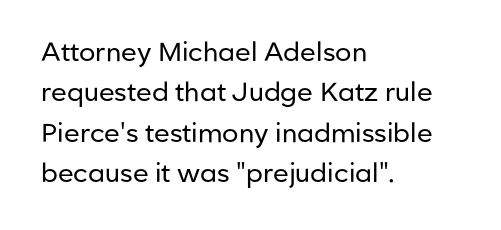
{"italic": "no", "bold": "no", "underline": "no", "align": "left", "line_spacing": "normal", "line_spacing_ratio": 1.55, "letter_spacing": "normal", "letter_spacing_em": 0.0, "glyph_px": 26}
